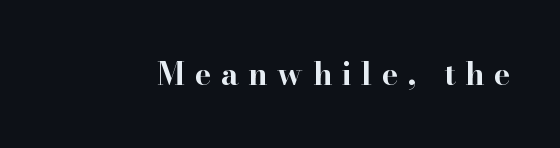
{"serif": "yes", "italic": "no", "bold": "yes", "weight": "bold", "width": "wide", "stroke_contrast": "high", "x_height": "small", "monospaced": "no", "underline": "no", "letter_spacing": "wide", "letter_spacing_em": 0.31, "glyph_px": 31}
